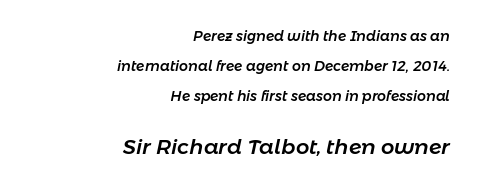
{"italic": "yes", "lean": "right", "slant_degrees": 11, "underline": "no", "align": "right", "line_spacing": "loose", "line_spacing_ratio": 2.13, "letter_spacing": "normal", "letter_spacing_em": 0.0, "larger_block": "second", "size_ratio": 1.5, "glyph_px": 21}
